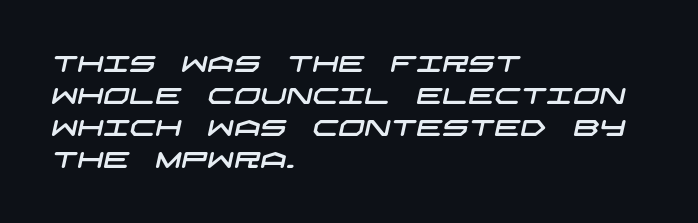
Descenders hang freely into open space. Observe the ordinary spacing: letters are neighbours, not strangers. Alignment: flush left. The vertical gap from one line to the next is medium.
